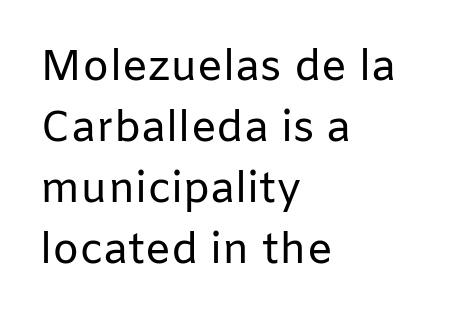
The image shows 43 px regular-weight sans-serif type, upright; set left-aligned, normal line spacing (1.42x), normal letter spacing, not underlined; low stroke contrast and a medium x-height.
